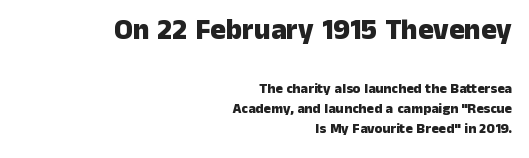
The image shows 29 px heavy sans-serif type, upright; set right-aligned, normal line spacing (1.44x), normal letter spacing, not underlined; the first (top) block is 2.07x larger; low stroke contrast and a medium x-height.
